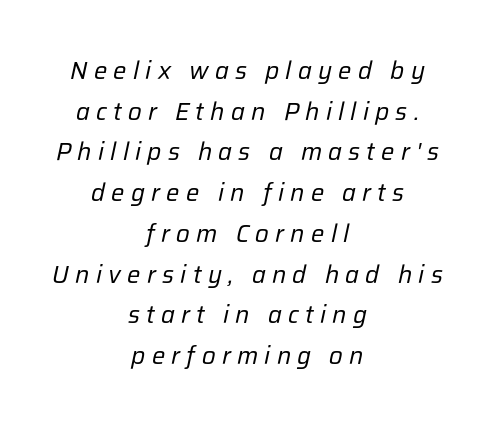
Italic: yes, the glyphs are oblique. Is there much room between lines? A standard amount, neither cramped nor airy. Students, note that the glyphs here are deliberately spaced far apart. The zone under the glyphs is completely vacant. Weight: regular or lighter.
